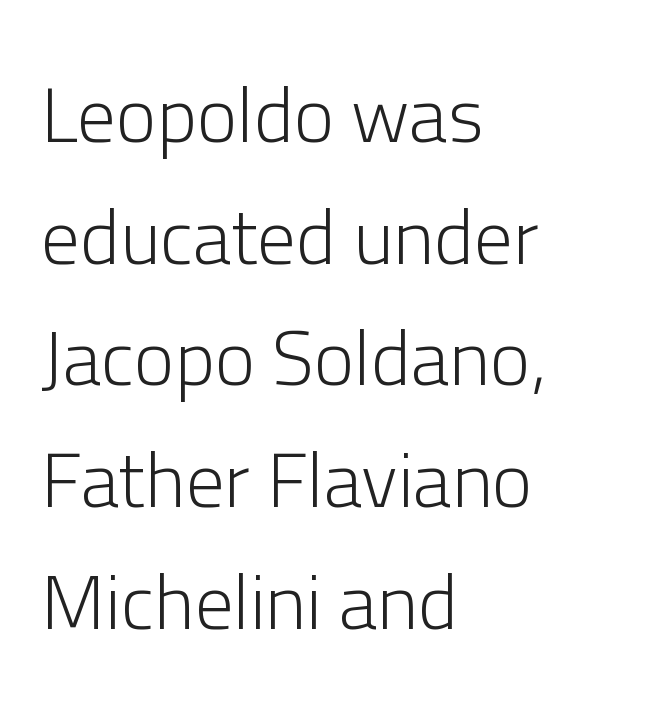
{"serif": "no", "italic": "no", "bold": "no", "weight": "light", "width": "normal", "stroke_contrast": "low", "x_height": "medium", "monospaced": "no", "underline": "no", "align": "left", "line_spacing": "normal", "line_spacing_ratio": 1.58, "letter_spacing": "normal", "letter_spacing_em": 0.0, "glyph_px": 77}
